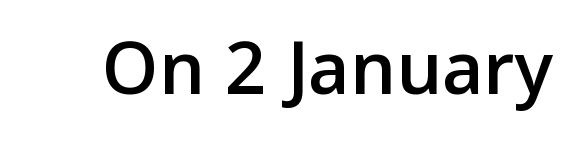
{"serif": "no", "italic": "no", "width": "normal", "stroke_contrast": "low", "x_height": "medium", "monospaced": "no", "underline": "no", "letter_spacing": "normal", "letter_spacing_em": 0.0, "glyph_px": 80}
